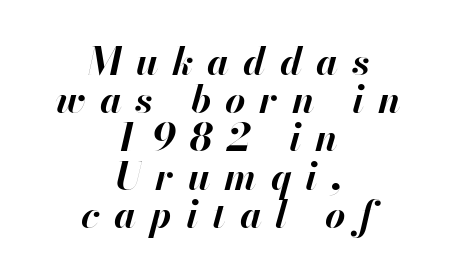
The image shows 39 px bold type, italic (leaning right); set centered, tight line spacing (0.98x), unusually wide letter spacing (+0.36 em), not underlined; high stroke contrast and a small x-height.
